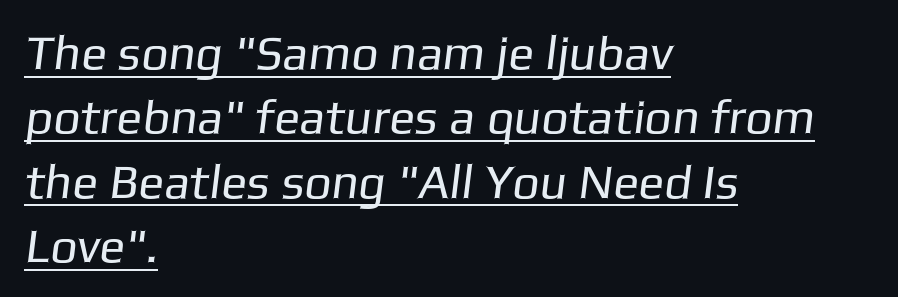
The image shows 48 px regular-weight sans-serif type; set left-aligned, normal line spacing (1.34x), normal letter spacing, underlined; low stroke contrast and a medium x-height.
